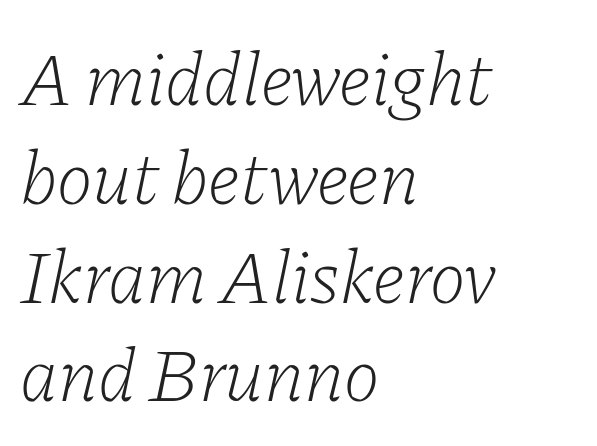
Q: Is the text bold? A: No.
Q: Is the text italic (slanted)? A: Yes, it leans right by about 11 degrees.
Q: Is the typeface a serif or a sans-serif typeface? A: Serif.
Q: Is the text underlined? A: No.
Q: How is the paragraph aligned? A: Left-aligned.
Q: Is the spacing between letters normal or unusually wide? A: Normal.
Q: Is the spacing between lines tight, normal or loose? A: Normal.
Q: Width (condensed, normal, or wide)? A: Normal.
Q: Stroke contrast? A: Low.
Q: x-height? A: Medium.
Q: Monospaced? A: No.
